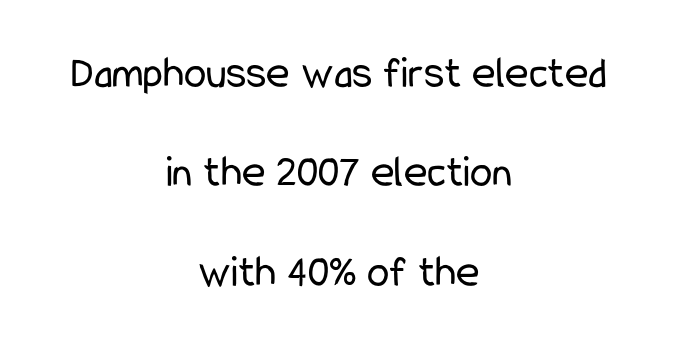
{"serif": "no", "italic": "no", "bold": "no", "weight": "regular", "width": "condensed", "stroke_contrast": "low", "x_height": "medium", "monospaced": "no", "underline": "no", "align": "center", "line_spacing": "loose", "line_spacing_ratio": 2.21, "letter_spacing": "normal", "letter_spacing_em": 0.0, "glyph_px": 45}
